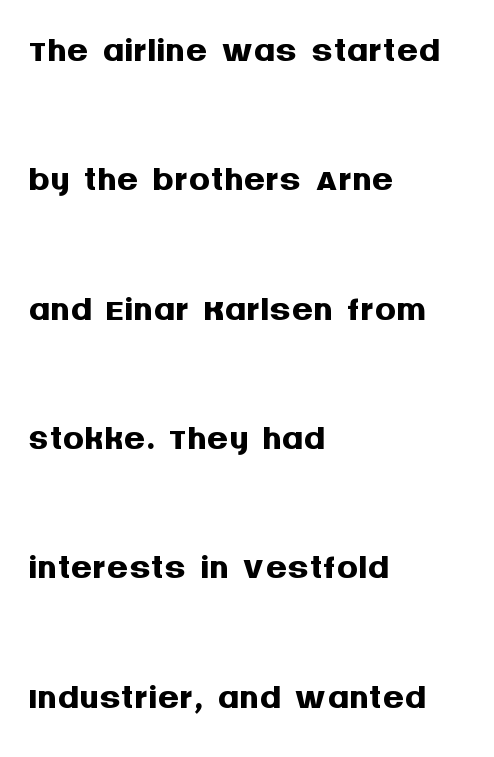
If you drew a ruler down the left edge, every line would touch it. Quick note: not italic, upright. A typesetter would call this proportional, since set widths differ per character. Compared with an ordinary text face, these strokes are far heavier — a full bold. Vertical spacing — loose.
